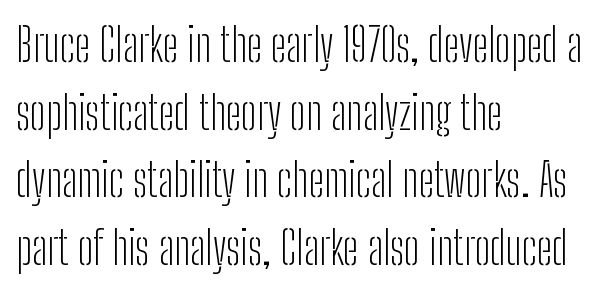
Q: Is the text bold? A: No.
Q: Is the text italic (slanted)? A: No, it is upright.
Q: Is the typeface a serif or a sans-serif typeface? A: Sans-serif.
Q: Is the text underlined? A: No.
Q: How is the paragraph aligned? A: Left-aligned.
Q: Is the spacing between letters normal or unusually wide? A: Normal.
Q: Is the spacing between lines tight, normal or loose? A: Normal.
Q: Width (condensed, normal, or wide)? A: Condensed.
Q: Stroke contrast? A: Low.
Q: x-height? A: Medium.
Q: Monospaced? A: No.
